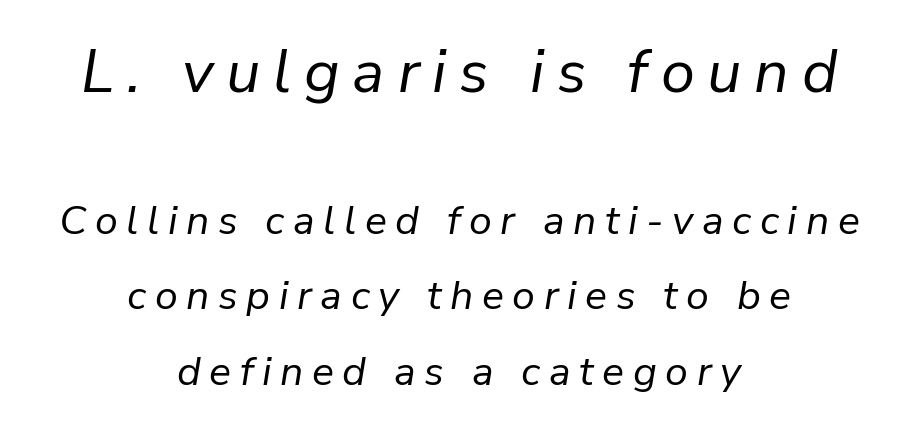
Letters rest on an invisible, unmarked baseline. You get the large type first, then a drop to smaller type. Is the stroke heavy? The answer is a plain regular-or-lighter. The compositor balanced each line on the midline.
